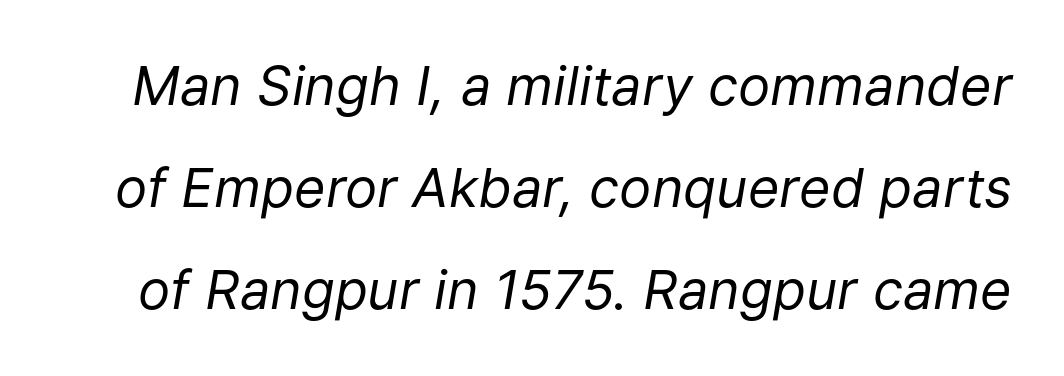
The image shows 54 px regular-weight type, italic (leaning right); set line spacing 1.89x, normal letter spacing, not underlined; low stroke contrast and a medium x-height.
